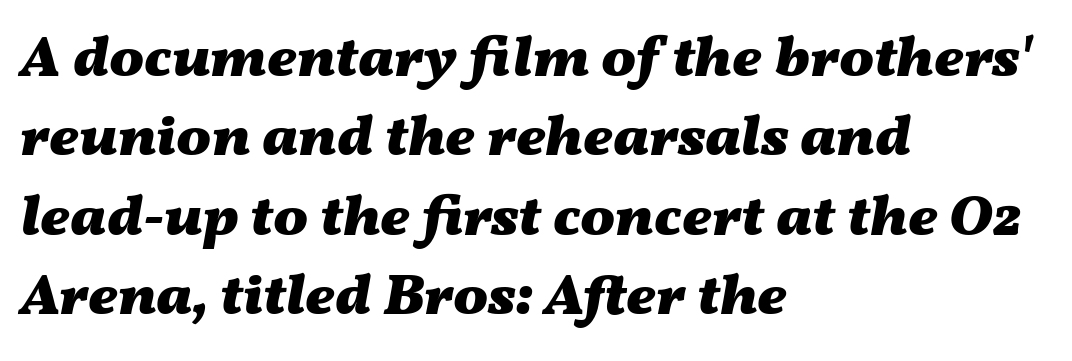
Style check: oblique. The gap between lines stays unmarked. The letterforms sit shoulder to shoulder at normal distance. The space between consecutive lines is moderate. Left-aligned paragraph, ragged on the right.
